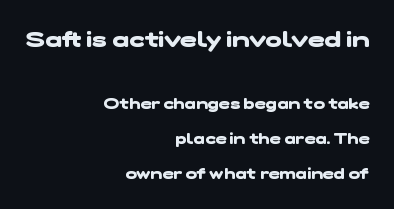
{"bold": "yes", "underline": "no", "align": "right", "line_spacing": "loose", "line_spacing_ratio": 2.34, "letter_spacing": "normal", "letter_spacing_em": 0.0, "larger_block": "first", "size_ratio": 1.47, "glyph_px": 22}
